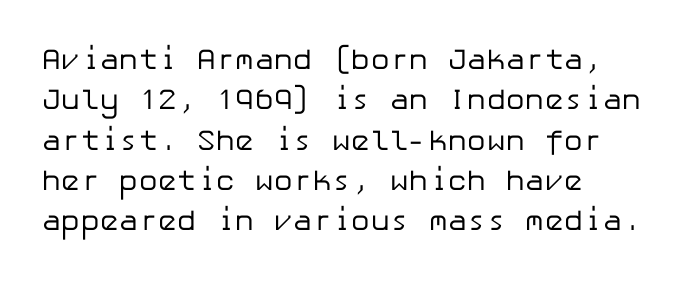
The image shows 29 px regular-weight sans-serif type, upright; set left-aligned, normal line spacing (1.39x), normal letter spacing, not underlined; low stroke contrast and a medium x-height.
